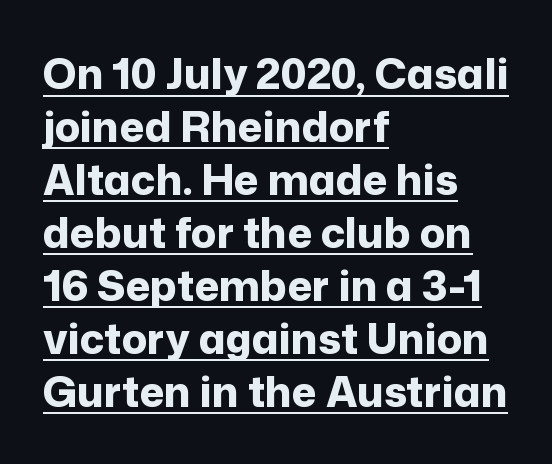
The image shows 42 px bold sans-serif type, upright; set left-aligned, normal line spacing (1.26x), normal letter spacing, underlined; low stroke contrast and a medium x-height.
